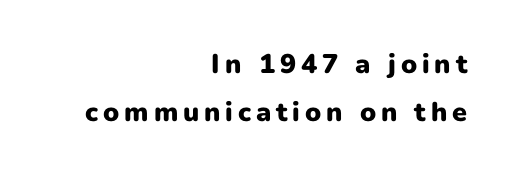
{"italic": "no", "bold": "yes", "underline": "no", "align": "right", "line_spacing_ratio": 1.77, "glyph_px": 27}
